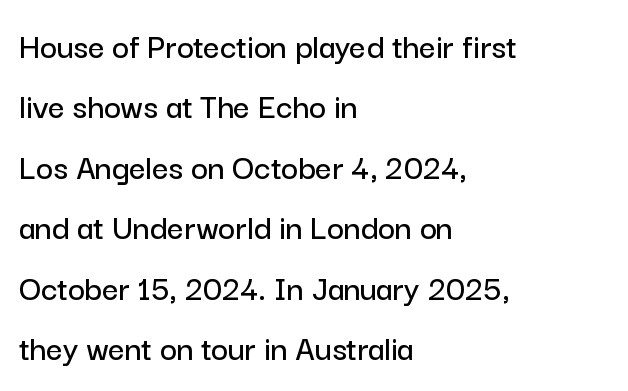
The image shows 36 px sans-serif type, upright; set left-aligned, normal line spacing (1.68x), normal letter spacing, not underlined; low stroke contrast and a medium x-height.
